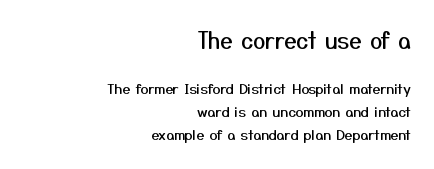
{"italic": "no", "underline": "no", "align": "right", "line_spacing": "normal", "line_spacing_ratio": 1.65, "letter_spacing": "normal", "letter_spacing_em": 0.0, "larger_block": "first", "size_ratio": 1.57, "glyph_px": 22}
